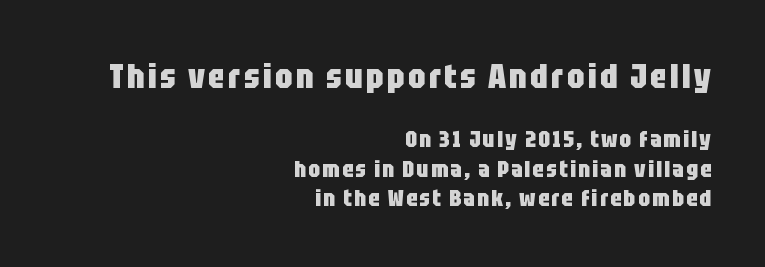
The image shows 34 px heavy, condensed sans-serif type, upright; set right-aligned, normal line spacing (1.27x), not underlined; the first (top) block is 1.48x larger; low stroke contrast and a large x-height.
